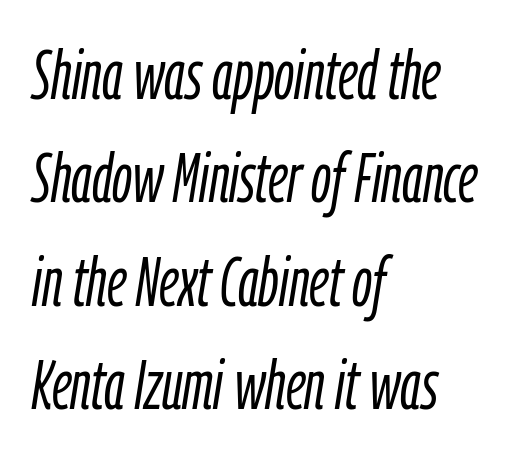
{"italic": "yes", "lean": "right", "slant_degrees": 9, "bold": "no", "weight": "light", "width": "condensed", "stroke_contrast": "low", "x_height": "medium", "monospaced": "no", "underline": "no", "align": "left", "line_spacing": "normal", "line_spacing_ratio": 1.5, "letter_spacing": "normal", "letter_spacing_em": 0.0, "glyph_px": 69}
